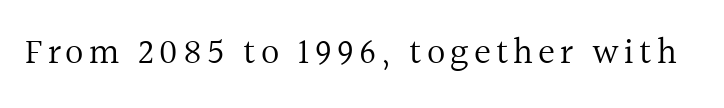
A typesetter would mark this as roman, not italic. Note the varied advance widths — an 'i' is clearly narrower than an 'm'. Note: serifs present on the glyphs. The letters look calm and open, with moderate or lighter stems.
